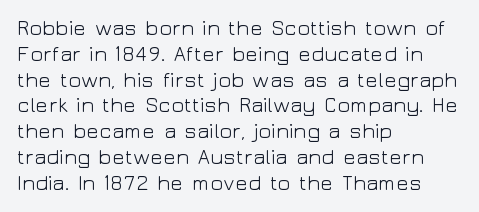
Q: Is the text bold? A: No.
Q: Is the text italic (slanted)? A: No, it is upright.
Q: Is the text underlined? A: No.
Q: How is the paragraph aligned? A: Left-aligned.
Q: Is the spacing between letters normal or unusually wide? A: Normal.
